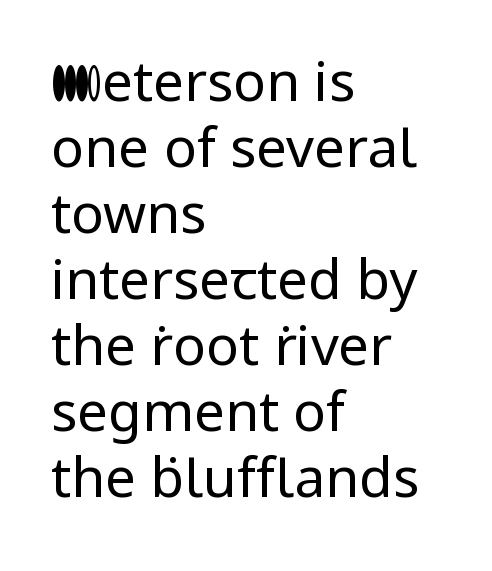
Q: Is the text bold? A: No.
Q: Is the text italic (slanted)? A: No, it is upright.
Q: Is the typeface a serif or a sans-serif typeface? A: Sans-serif.
Q: Is the text underlined? A: No.
Q: How is the paragraph aligned? A: Left-aligned.
Q: Is the spacing between letters normal or unusually wide? A: Normal.
Q: Width (condensed, normal, or wide)? A: Normal.
Q: Stroke contrast? A: Low.
Q: x-height? A: Medium.
Q: Monospaced? A: No.
